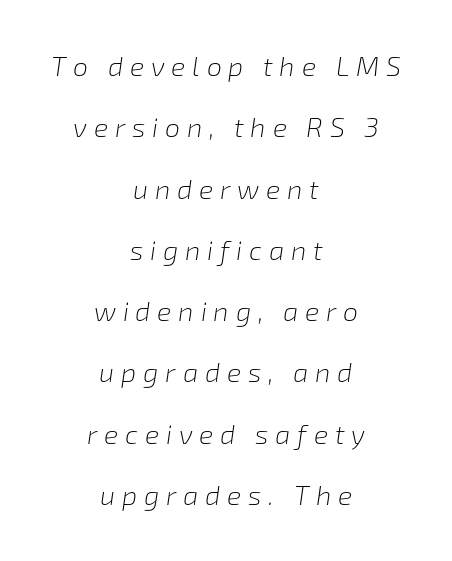
{"italic": "yes", "lean": "right", "slant_degrees": 8, "bold": "no", "underline": "no", "align": "center", "line_spacing": "loose", "line_spacing_ratio": 2.27, "letter_spacing": "wide", "letter_spacing_em": 0.25, "glyph_px": 27}
